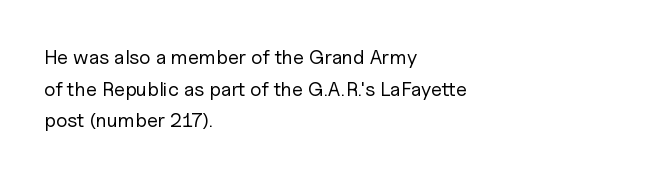
Q: Is the text bold? A: No.
Q: Is the text italic (slanted)? A: No, it is upright.
Q: Is the text underlined? A: No.
Q: How is the paragraph aligned? A: Left-aligned.
Q: Is the spacing between letters normal or unusually wide? A: Normal.
Q: Is the spacing between lines tight, normal or loose? A: Normal.
